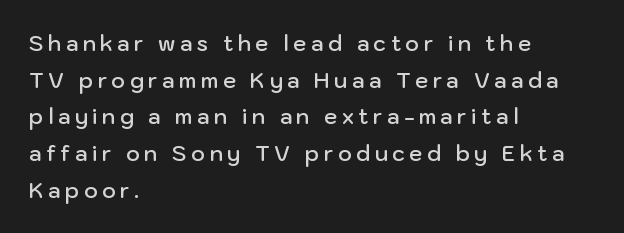
{"italic": "no", "bold": "semi", "underline": "no", "align": "left", "line_spacing_ratio": 1.75, "letter_spacing": "wide", "letter_spacing_em": 0.22, "glyph_px": 21}
